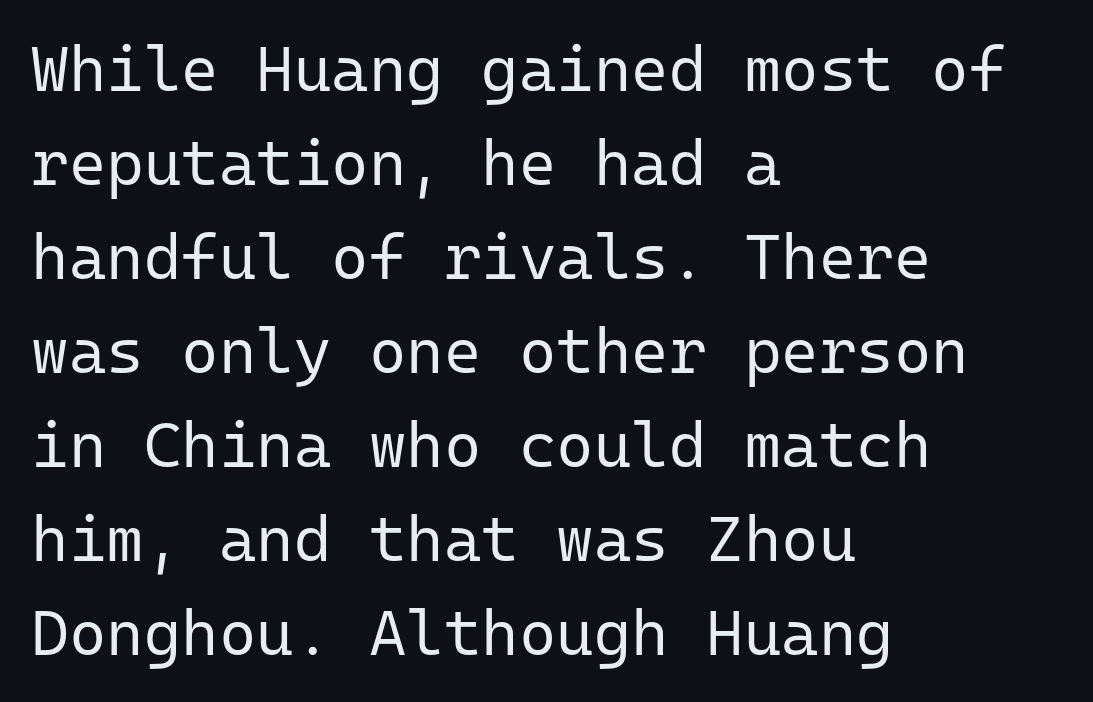
Anything drawn beneath the words? Only blank space. Nothing sits at the stroke ends, so this counts as sans-serif. The line-height multiplier appears to be the usual default. Quick note: not italic, upright. Stems here are at most as thick as an everyday book face.
